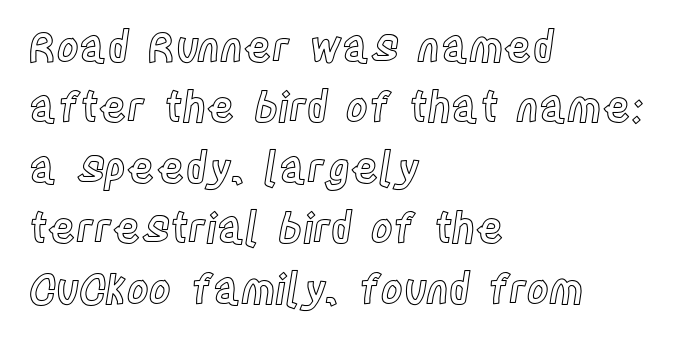
{"width": "condensed", "x_height": "large", "monospaced": "no", "underline": "no", "align": "left", "line_spacing": "normal", "line_spacing_ratio": 1.44, "letter_spacing": "normal", "letter_spacing_em": 0.0, "glyph_px": 42}
